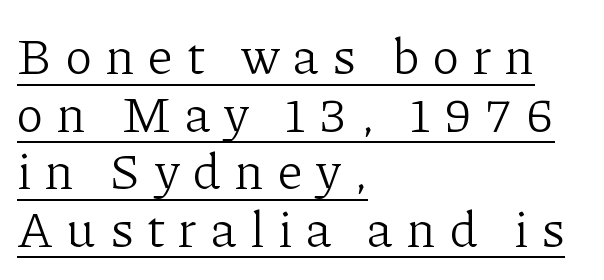
The image shows 51 px light serif type, upright; set left-aligned, tight line spacing (1.13x), unusually wide letter spacing (+0.27 em), underlined; low stroke contrast and a medium x-height.
